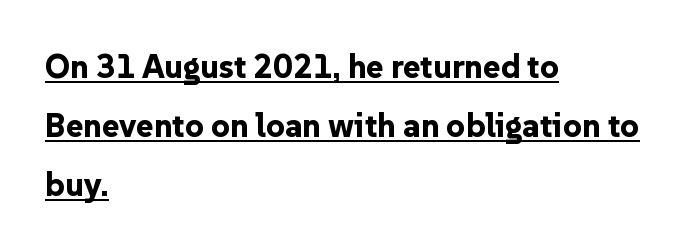
The image shows 33 px bold sans-serif type, upright; set left-aligned, line spacing 1.79x, normal letter spacing, underlined; low stroke contrast and a medium x-height.
